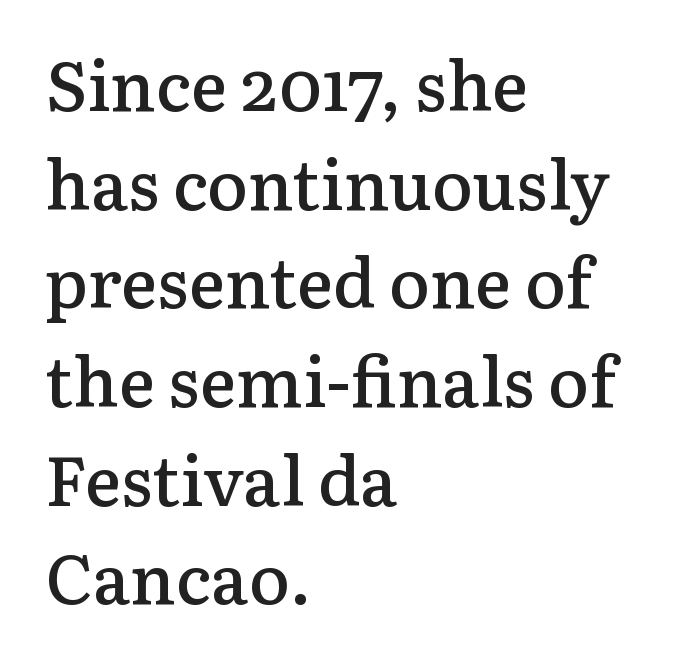
The image shows 69 px semibold serif type, upright; set left-aligned, normal line spacing (1.43x), normal letter spacing, not underlined; low stroke contrast and a medium x-height.
